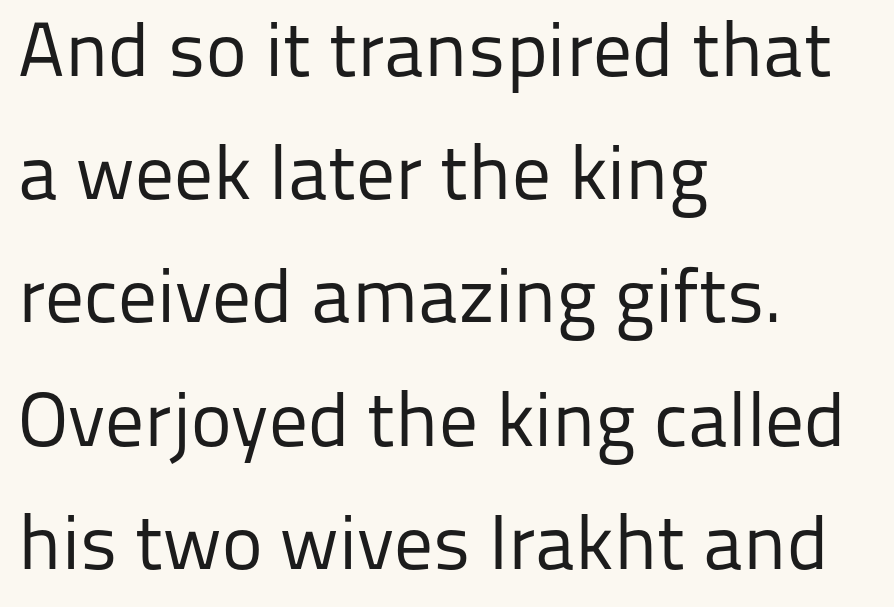
Q: Is the text bold? A: No.
Q: Is the text italic (slanted)? A: No, it is upright.
Q: Is the typeface a serif or a sans-serif typeface? A: Sans-serif.
Q: Is the text underlined? A: No.
Q: How is the paragraph aligned? A: Left-aligned.
Q: Is the spacing between letters normal or unusually wide? A: Normal.
Q: Is the spacing between lines tight, normal or loose? A: Normal.
Q: Width (condensed, normal, or wide)? A: Normal.
Q: Stroke contrast? A: Low.
Q: x-height? A: Medium.
Q: Monospaced? A: No.
